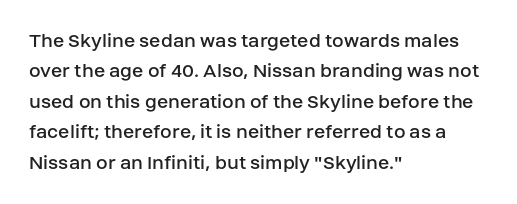
{"italic": "no", "bold": "no", "underline": "no", "align": "left", "line_spacing": "normal", "line_spacing_ratio": 1.45, "letter_spacing": "normal", "letter_spacing_em": 0.0, "glyph_px": 21}
